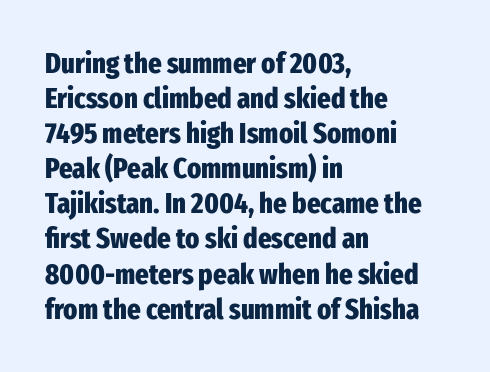
{"serif": "no", "italic": "no", "bold": "yes", "weight": "heavy", "width": "condensed", "stroke_contrast": "low", "x_height": "medium", "monospaced": "no", "underline": "no", "align": "left", "line_spacing_ratio": 1.21, "letter_spacing": "normal", "letter_spacing_em": 0.0, "glyph_px": 29}
